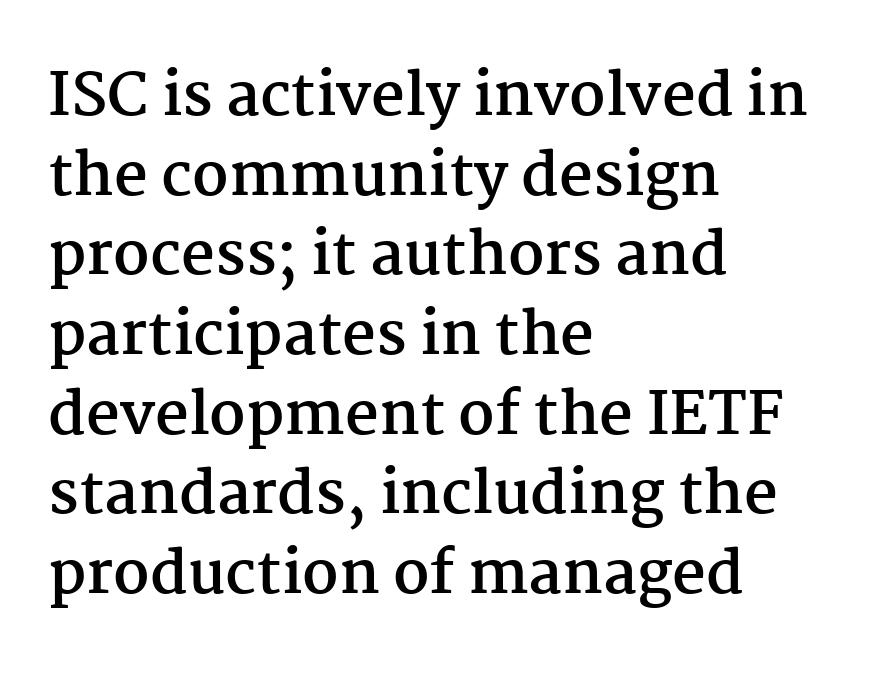
{"serif": "yes", "italic": "no", "bold": "yes", "weight": "semibold", "width": "normal", "stroke_contrast": "medium", "x_height": "medium", "monospaced": "no", "underline": "no", "align": "left", "line_spacing": "normal", "line_spacing_ratio": 1.35, "letter_spacing": "normal", "letter_spacing_em": 0.0, "glyph_px": 59}
